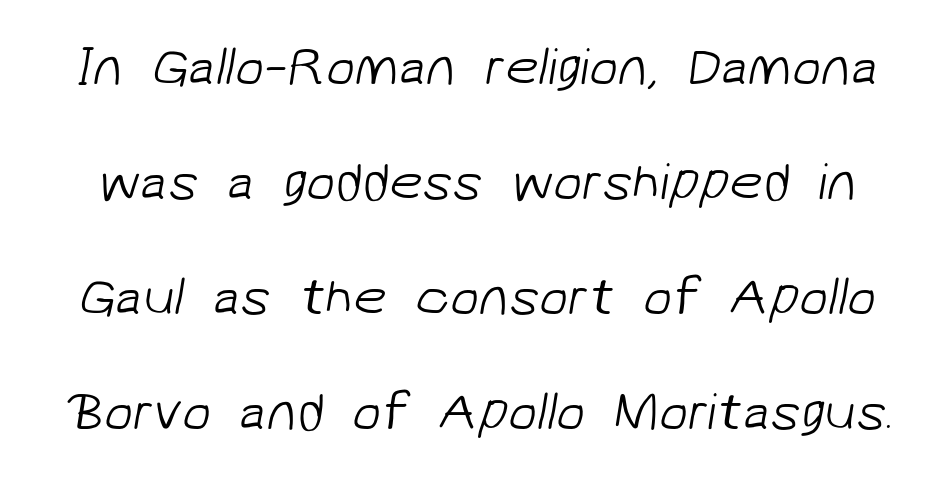
The horizontal fit of the characters is conventional and even. Varying glyph widths throughout — classic text-font behaviour. Rule under the text: the space is simply empty. The passage shown is typeset with a sans-serif family. These glyphs show unthickened strokes, regular width or finer.
